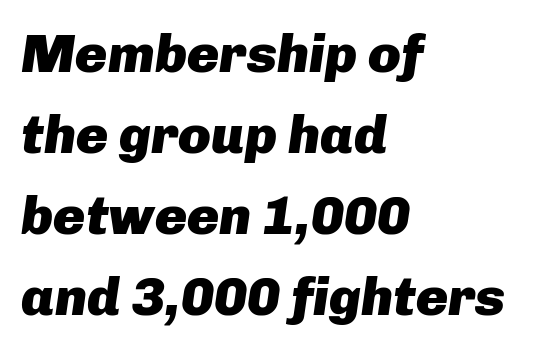
The image shows 54 px heavy type, italic (leaning right); set left-aligned, normal line spacing (1.5x), normal letter spacing, not underlined; low stroke contrast and a medium x-height.
